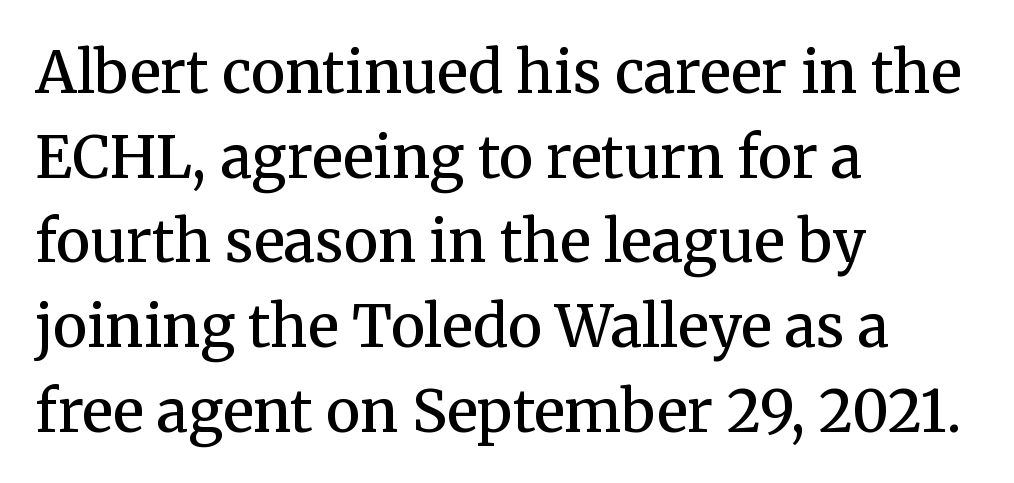
Letterform terminals end in serifs throughout the passage. The letters advance in unequal steps, a hallmark of proportional type. A semibold gives these letters moderate extra thickness, short of bold. If you drew a line through each stem, it would be perfectly vertical.
